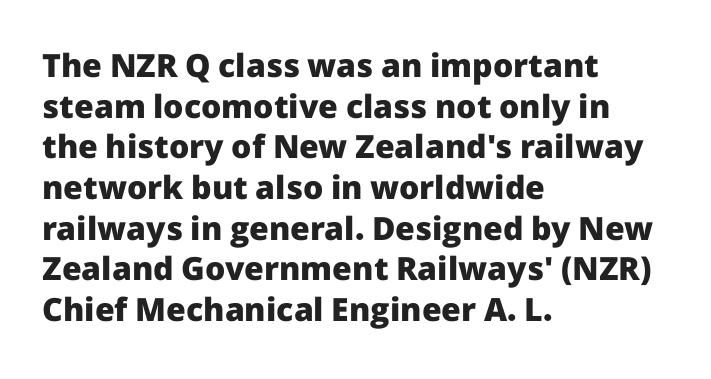
Evenly set lines give the paragraph a standard silhouette. Check where the strokes stop: nothing finishes them off — pure sans. Here the designer chose a conventional face with non-uniform glyph widths. The lettering holds an erect, upright posture throughout.
